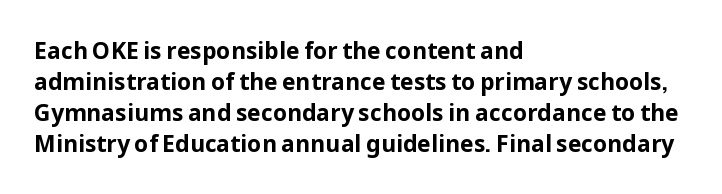
{"italic": "no", "bold": "yes", "underline": "no", "align": "left", "line_spacing": "normal", "line_spacing_ratio": 1.35, "letter_spacing": "normal", "letter_spacing_em": 0.0, "glyph_px": 23}
